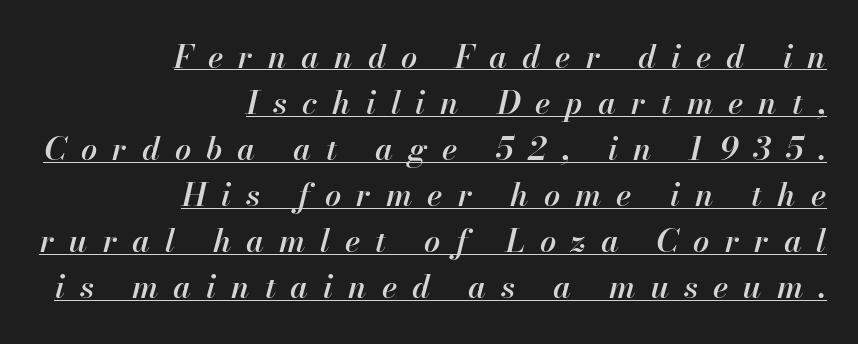
The image shows 32 px semibold type, italic (leaning right); set right-aligned, normal line spacing (1.44x), unusually wide letter spacing (+0.47 em), underlined; high stroke contrast and a small x-height.
